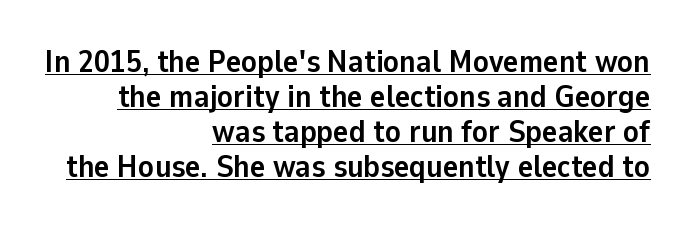
{"serif": "no", "italic": "no", "bold": "yes", "weight": "semibold", "width": "normal", "stroke_contrast": "low", "x_height": "medium", "monospaced": "no", "underline": "yes", "align": "right", "line_spacing": "tight", "line_spacing_ratio": 1.09, "letter_spacing": "normal", "letter_spacing_em": 0.0, "glyph_px": 32}
